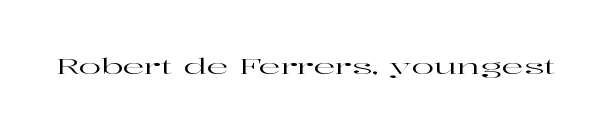
Q: Is the text italic (slanted)? A: No, it is upright.
Q: Is the text underlined? A: No.
Q: Is the spacing between letters normal or unusually wide? A: Normal.
